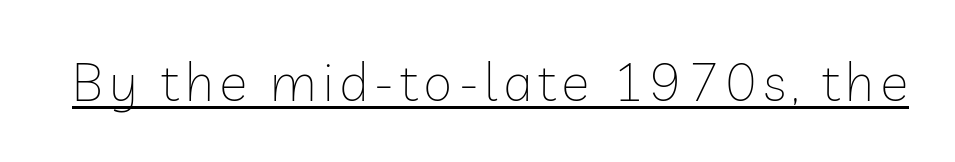
{"serif": "no", "italic": "no", "bold": "no", "weight": "thin", "width": "normal", "stroke_contrast": "low", "x_height": "medium", "monospaced": "no", "underline": "yes", "glyph_px": 53}
